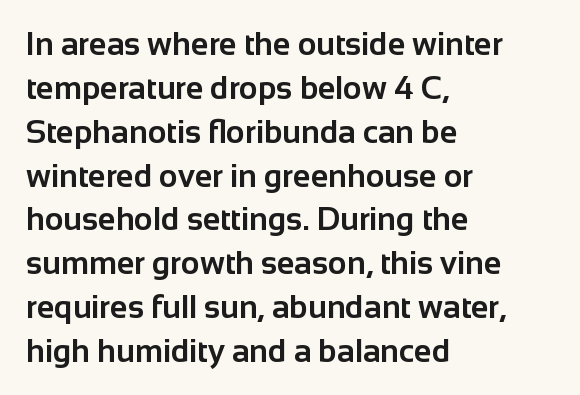
{"serif": "no", "italic": "no", "bold": "yes", "weight": "bold", "width": "normal", "stroke_contrast": "low", "x_height": "medium", "monospaced": "no", "underline": "no", "align": "left", "line_spacing": "normal", "line_spacing_ratio": 1.37, "letter_spacing": "normal", "letter_spacing_em": 0.0, "glyph_px": 32}
